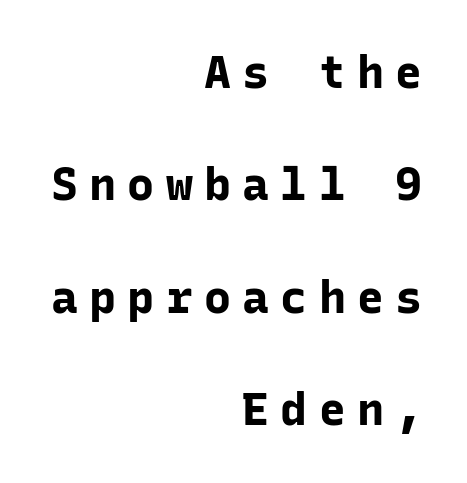
If you drew a line through each stem, it would be perfectly vertical. Horizontal alignment here is rightward, an uncommon choice for prose. This sample has the even, mechanical cadence of fixed-width lettering. Line spacing here is loose.
